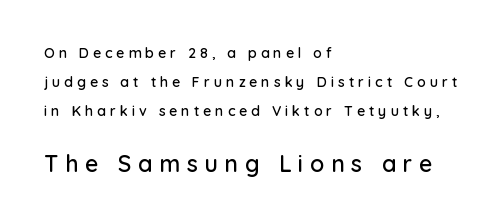
{"italic": "no", "underline": "no", "align": "left", "line_spacing": "loose", "line_spacing_ratio": 2.06, "letter_spacing": "wide", "letter_spacing_em": 0.29, "larger_block": "second", "size_ratio": 1.64, "glyph_px": 23}
